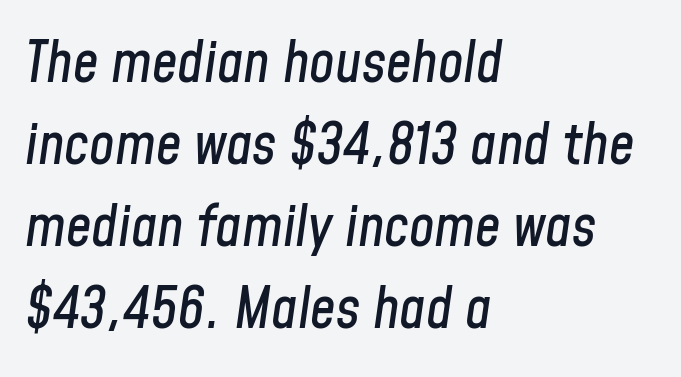
Every row of glyphs begins at an identical x-position on the left. What's the leading like? Ordinary, nothing unusual. Any mark beneath the type? The region is blank. The letters are slanted; this is an italic face. Here the glyphs are tracked normally, forming tight word shapes. Proportional: the letters do not fall into vertical columns.
